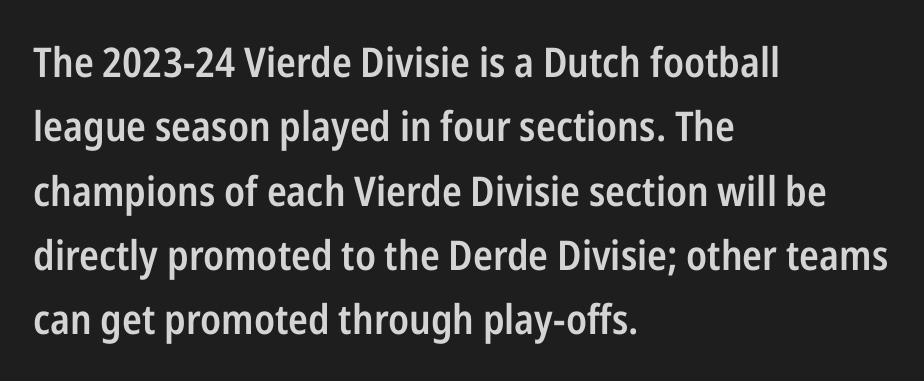
{"serif": "no", "italic": "no", "bold": "semi", "weight": "semibold", "width": "condensed", "stroke_contrast": "low", "x_height": "medium", "monospaced": "no", "underline": "no", "align": "left", "line_spacing": "normal", "line_spacing_ratio": 1.57, "letter_spacing": "normal", "letter_spacing_em": 0.0, "glyph_px": 41}
